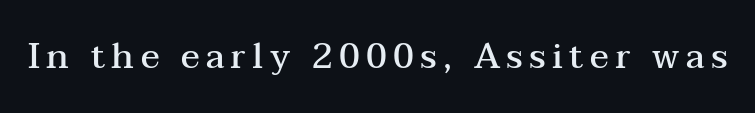
Q: Is the text bold? A: Semi-bold.
Q: Is the text italic (slanted)? A: No, it is upright.
Q: Is the typeface a serif or a sans-serif typeface? A: Serif.
Q: Is the text underlined? A: No.
Q: Width (condensed, normal, or wide)? A: Wide.
Q: Stroke contrast? A: Medium.
Q: x-height? A: Medium.
Q: Monospaced? A: No.
